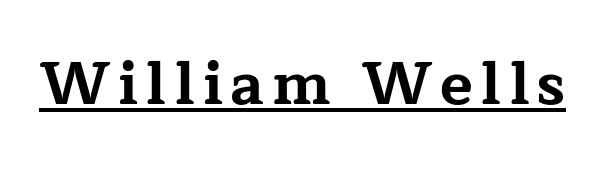
Q: Is the text bold? A: Yes.
Q: Is the text italic (slanted)? A: No, it is upright.
Q: Is the typeface a serif or a sans-serif typeface? A: Serif.
Q: Is the text underlined? A: Yes.
Q: Width (condensed, normal, or wide)? A: Wide.
Q: Stroke contrast? A: Low.
Q: x-height? A: Medium.
Q: Monospaced? A: No.
